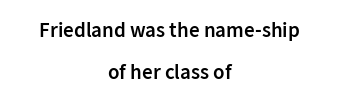
{"italic": "no", "bold": "semi", "underline": "no", "align": "center", "line_spacing": "loose", "line_spacing_ratio": 2.02, "letter_spacing": "normal", "letter_spacing_em": 0.0, "glyph_px": 21}
